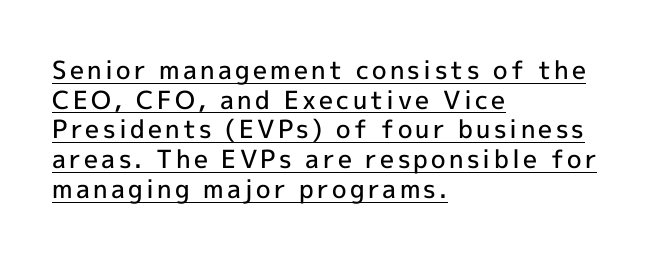
{"italic": "no", "bold": "semi", "underline": "yes", "align": "left", "line_spacing_ratio": 1.19, "glyph_px": 25}
